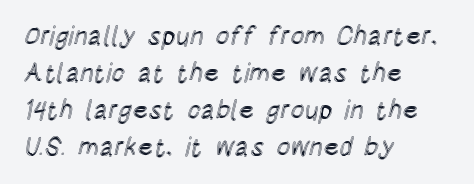
The image shows 26 px text type; set left-aligned, normal line spacing (1.42x), normal letter spacing, not underlined.
